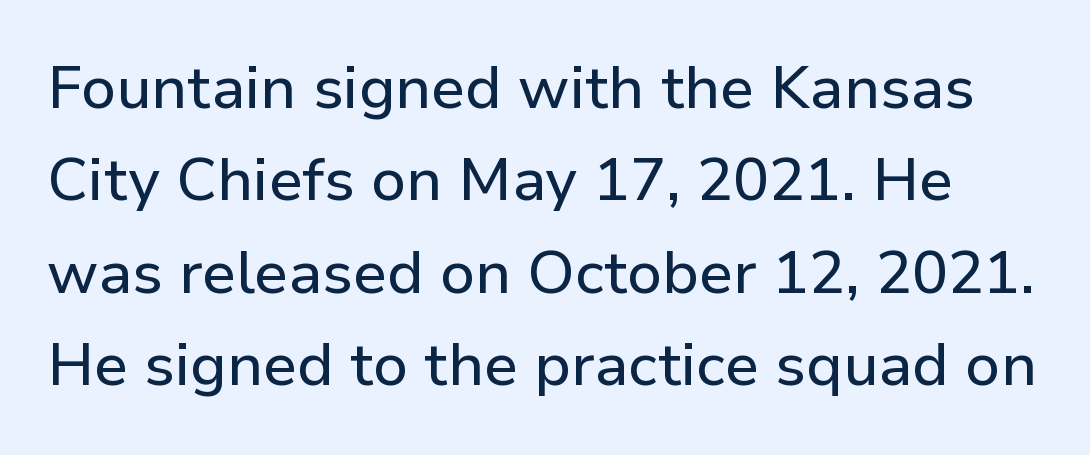
The image shows 60 px sans-serif type, upright; set normal line spacing (1.54x), normal letter spacing, not underlined; low stroke contrast and a medium x-height.
